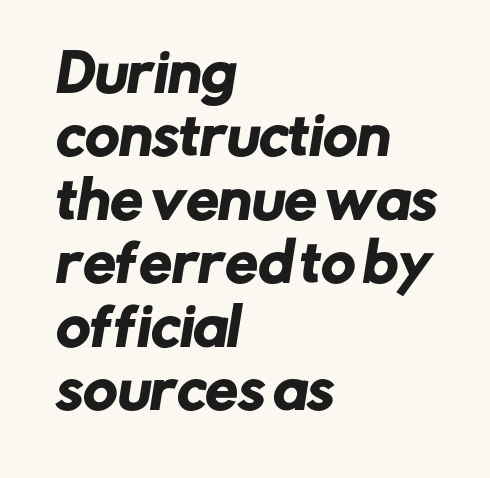
Q: Is the typeface a serif or a sans-serif typeface? A: Sans-serif.
Q: Is the text underlined? A: No.
Q: How is the paragraph aligned? A: Left-aligned.
Q: Is the spacing between letters normal or unusually wide? A: Normal.
Q: Width (condensed, normal, or wide)? A: Normal.
Q: Stroke contrast? A: Low.
Q: x-height? A: Medium.
Q: Monospaced? A: No.
